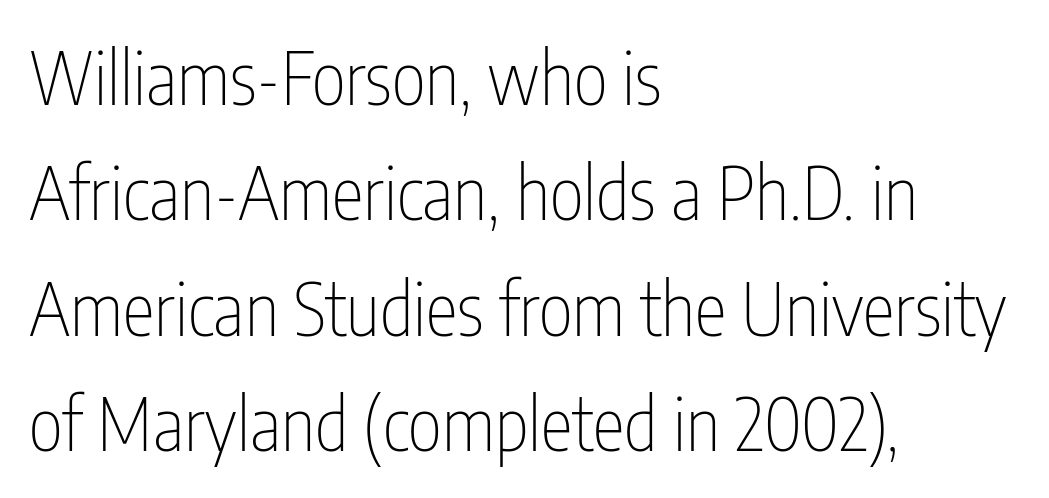
Q: Is the text bold? A: No.
Q: Is the text italic (slanted)? A: No, it is upright.
Q: Is the typeface a serif or a sans-serif typeface? A: Sans-serif.
Q: Is the text underlined? A: No.
Q: How is the paragraph aligned? A: Left-aligned.
Q: Is the spacing between letters normal or unusually wide? A: Normal.
Q: Is the spacing between lines tight, normal or loose? A: Normal.
Q: Width (condensed, normal, or wide)? A: Condensed.
Q: Stroke contrast? A: Low.
Q: x-height? A: Medium.
Q: Monospaced? A: No.
